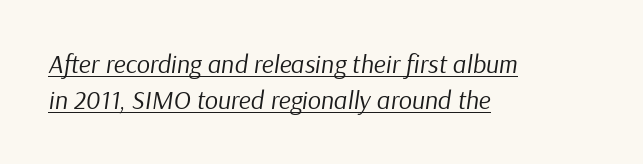
{"italic": "yes", "lean": "right", "slant_degrees": 9, "bold": "no", "underline": "yes", "align": "left", "line_spacing": "normal", "line_spacing_ratio": 1.37, "letter_spacing": "normal", "letter_spacing_em": 0.0, "glyph_px": 26}
